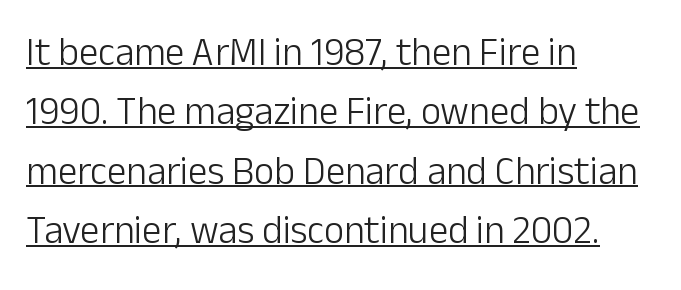
Q: Is the text bold? A: No.
Q: Is the text italic (slanted)? A: No, it is upright.
Q: Is the typeface a serif or a sans-serif typeface? A: Sans-serif.
Q: Is the text underlined? A: Yes.
Q: How is the paragraph aligned? A: Left-aligned.
Q: Is the spacing between letters normal or unusually wide? A: Normal.
Q: Is the spacing between lines tight, normal or loose? A: Normal.
Q: Width (condensed, normal, or wide)? A: Normal.
Q: Stroke contrast? A: Low.
Q: x-height? A: Medium.
Q: Monospaced? A: No.
